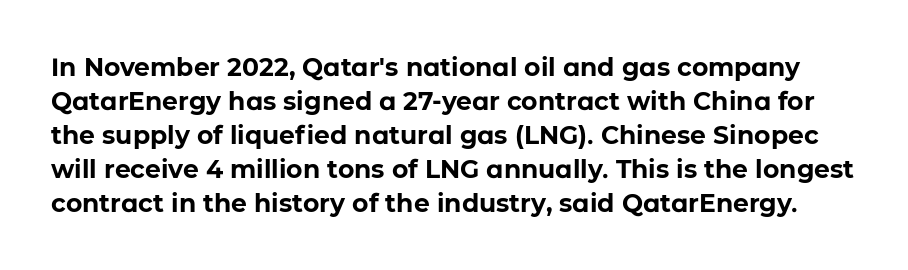
Q: Is the text bold? A: Yes.
Q: Is the text italic (slanted)? A: No, it is upright.
Q: Is the text underlined? A: No.
Q: Is the spacing between letters normal or unusually wide? A: Normal.
Q: Is the spacing between lines tight, normal or loose? A: Normal.
